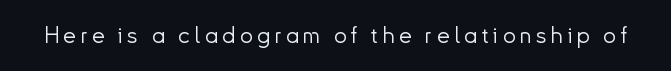
Honestly, there is no underline to notice here at all. This is roman type, the default non-slanted kind. Weight: not bold — regular or lighter.
